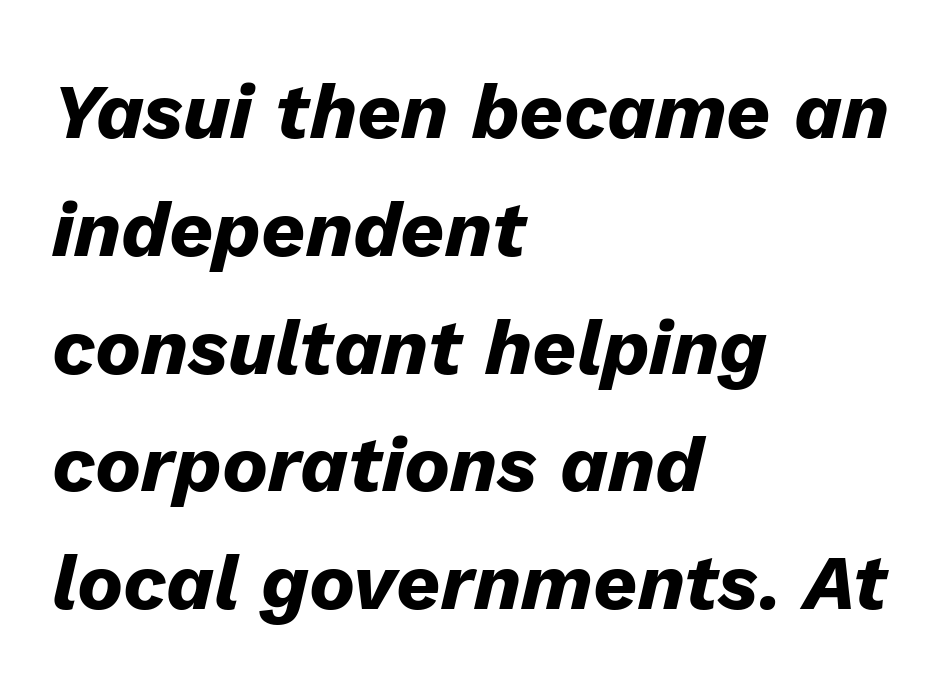
The image shows 77 px heavy type, italic (leaning right); set left-aligned, normal line spacing (1.53x), normal letter spacing, not underlined; low stroke contrast and a medium x-height.
